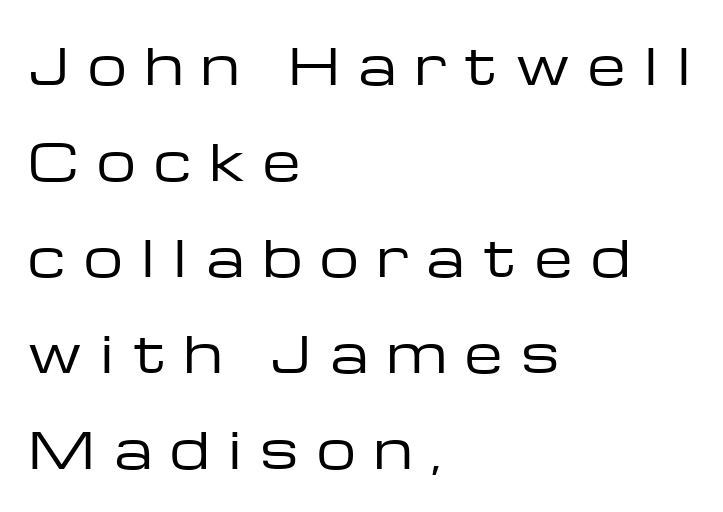
The image shows 49 px regular-weight, wide sans-serif type, upright; set left-aligned, loose line spacing (1.96x), unusually wide letter spacing (+0.38 em), not underlined; low stroke contrast and a medium x-height.
